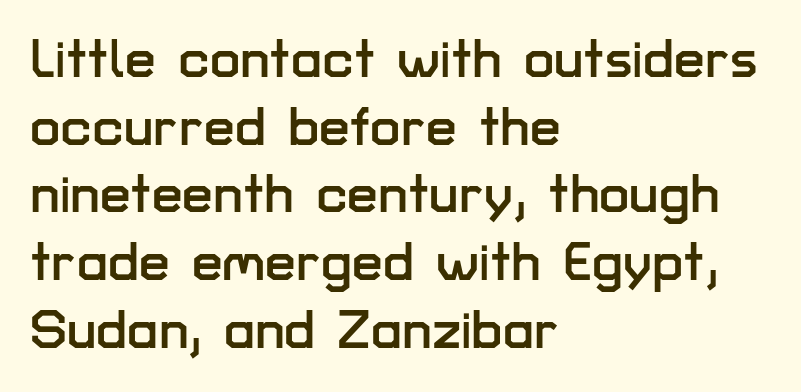
{"serif": "no", "italic": "no", "width": "normal", "stroke_contrast": "low", "x_height": "medium", "monospaced": "no", "underline": "no", "align": "left", "line_spacing_ratio": 1.23, "letter_spacing": "normal", "letter_spacing_em": 0.0, "glyph_px": 55}
